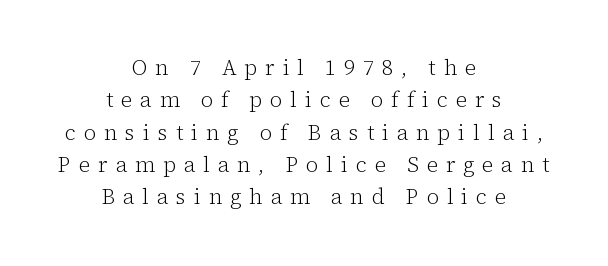
Q: Is the text bold? A: No.
Q: Is the text italic (slanted)? A: No, it is upright.
Q: Is the text underlined? A: No.
Q: How is the paragraph aligned? A: Centered.
Q: Is the spacing between letters normal or unusually wide? A: Unusually wide.
Q: Is the spacing between lines tight, normal or loose? A: Normal.
